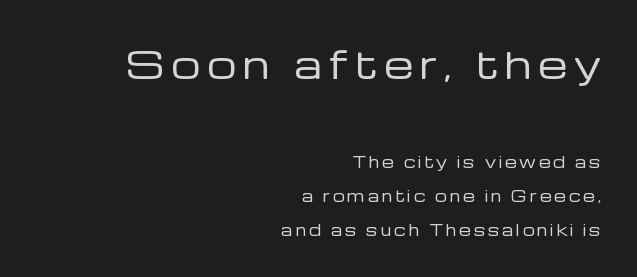
The image shows 37 px regular-weight sans-serif type, upright; set right-aligned, loose line spacing (2.28x), not underlined; the first (top) block is 2.47x larger; low stroke contrast and a medium x-height.
